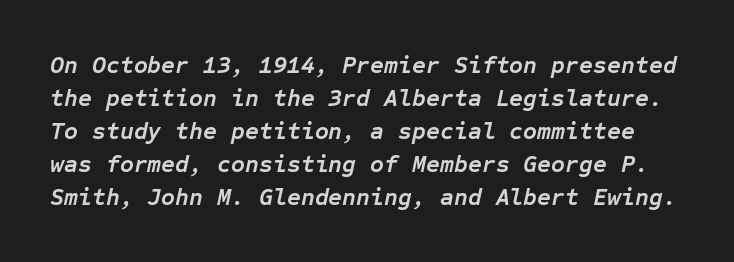
{"italic": "yes", "lean": "right", "slant_degrees": 12, "bold": "yes", "underline": "no", "line_spacing": "normal", "line_spacing_ratio": 1.38, "letter_spacing": "normal", "letter_spacing_em": 0.0, "glyph_px": 24}
